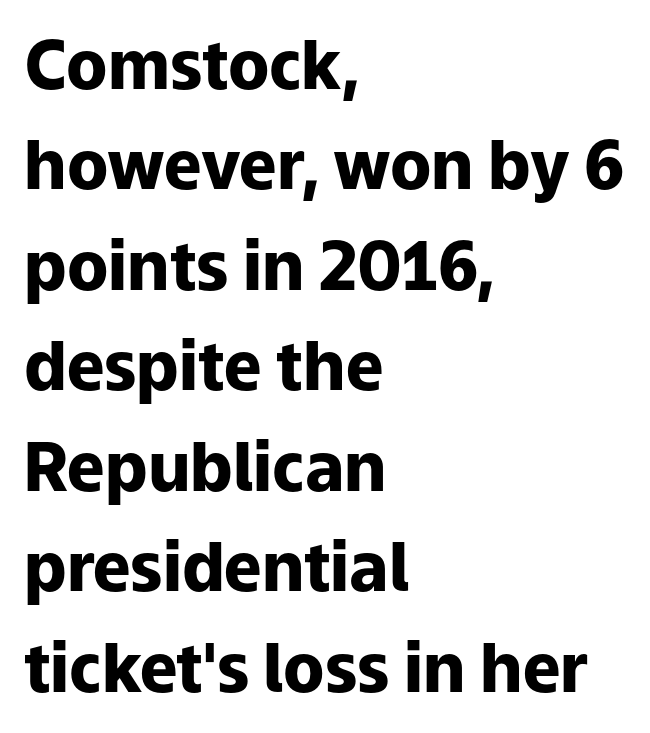
Q: Is the text bold? A: Yes.
Q: Is the text italic (slanted)? A: No, it is upright.
Q: Is the typeface a serif or a sans-serif typeface? A: Sans-serif.
Q: Is the text underlined? A: No.
Q: How is the paragraph aligned? A: Left-aligned.
Q: Is the spacing between letters normal or unusually wide? A: Normal.
Q: Is the spacing between lines tight, normal or loose? A: Normal.
Q: Width (condensed, normal, or wide)? A: Normal.
Q: Stroke contrast? A: Low.
Q: x-height? A: Medium.
Q: Monospaced? A: No.
